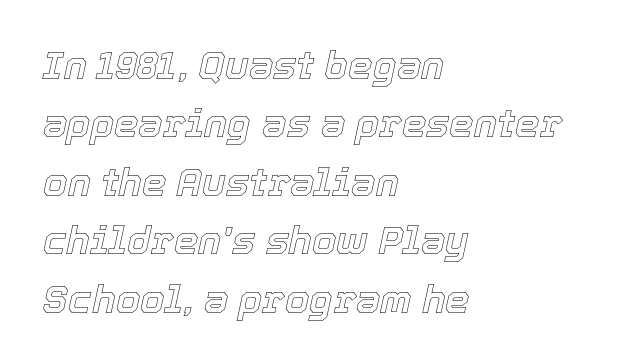
In CSS terms this would be text-align: left. Here the designer chose a conventional face with non-uniform glyph widths. Every character sits at an angle, as italics do. This sample uses plain, unmodified letter spacing. The passage shown stacks its lines at a standard gap.
